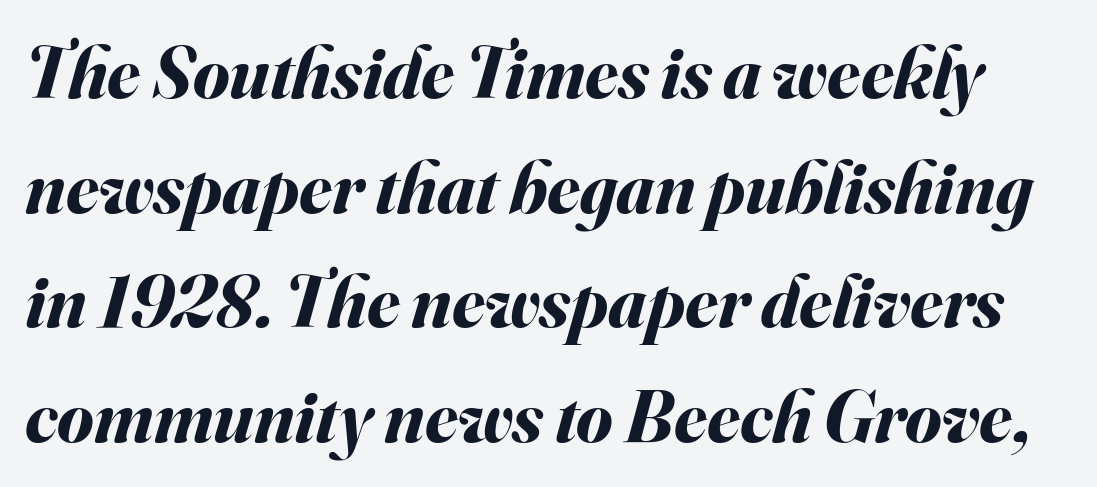
{"italic": "yes", "lean": "right", "slant_degrees": 16, "bold": "yes", "weight": "bold", "width": "normal", "stroke_contrast": "medium", "x_height": "small", "monospaced": "no", "underline": "no", "line_spacing": "normal", "line_spacing_ratio": 1.55, "letter_spacing": "normal", "letter_spacing_em": 0.0, "glyph_px": 74}
